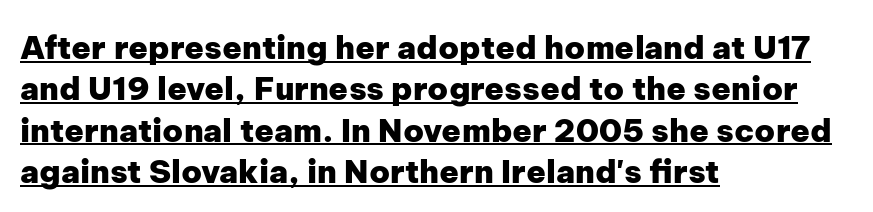
Q: Is the text bold? A: Yes.
Q: Is the text italic (slanted)? A: No, it is upright.
Q: Is the typeface a serif or a sans-serif typeface? A: Sans-serif.
Q: Is the text underlined? A: Yes.
Q: How is the paragraph aligned? A: Left-aligned.
Q: Is the spacing between letters normal or unusually wide? A: Normal.
Q: Is the spacing between lines tight, normal or loose? A: Normal.
Q: Width (condensed, normal, or wide)? A: Normal.
Q: Stroke contrast? A: Low.
Q: x-height? A: Medium.
Q: Monospaced? A: No.
